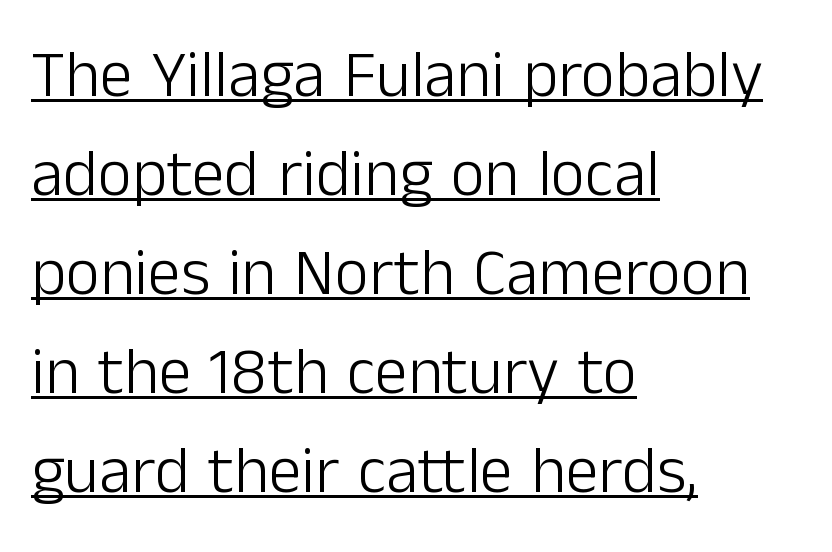
The image shows 66 px light sans-serif type, upright; set left-aligned, normal line spacing (1.5x), normal letter spacing, underlined; low stroke contrast and a medium x-height.
